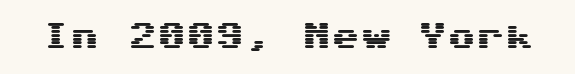
Q: Is the text italic (slanted)? A: No, it is upright.
Q: Is the typeface a serif or a sans-serif typeface? A: Sans-serif.
Q: Is the text underlined? A: No.
Q: Is the spacing between letters normal or unusually wide? A: Normal.
Q: Width (condensed, normal, or wide)? A: Wide.
Q: Stroke contrast? A: Medium.
Q: x-height? A: Medium.
Q: Monospaced? A: Yes.
